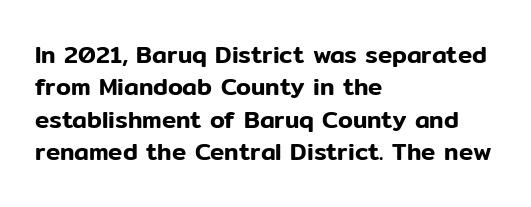
Q: Is the text italic (slanted)? A: No, it is upright.
Q: Is the text underlined? A: No.
Q: How is the paragraph aligned? A: Left-aligned.
Q: Is the spacing between letters normal or unusually wide? A: Normal.
Q: Is the spacing between lines tight, normal or loose? A: Normal.
